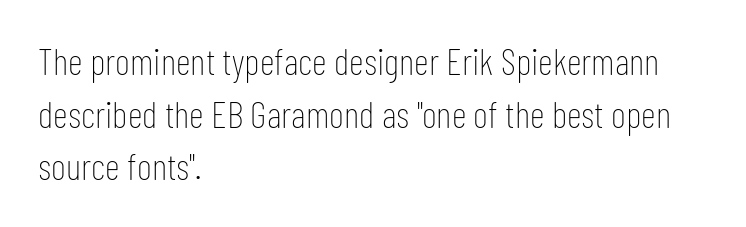
{"serif": "no", "italic": "no", "bold": "no", "weight": "thin", "width": "condensed", "stroke_contrast": "low", "x_height": "medium", "monospaced": "no", "underline": "no", "align": "left", "line_spacing": "normal", "line_spacing_ratio": 1.42, "letter_spacing": "normal", "letter_spacing_em": 0.0, "glyph_px": 37}
